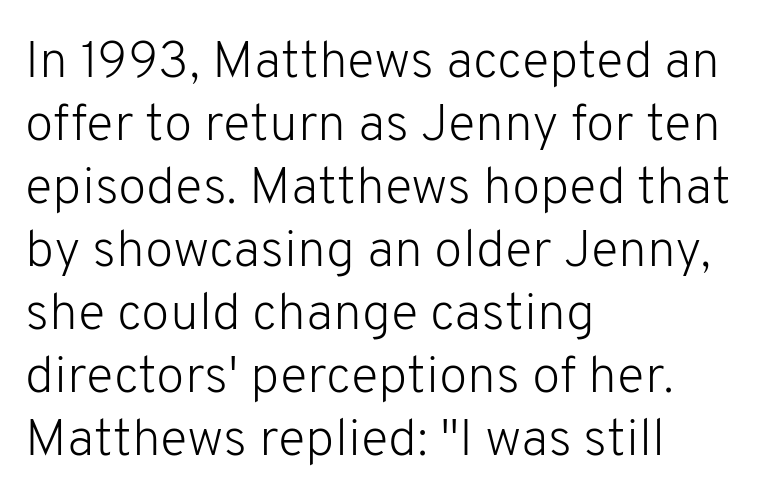
Q: Is the text bold? A: No.
Q: Is the text italic (slanted)? A: No, it is upright.
Q: Is the typeface a serif or a sans-serif typeface? A: Sans-serif.
Q: Is the text underlined? A: No.
Q: How is the paragraph aligned? A: Left-aligned.
Q: Is the spacing between letters normal or unusually wide? A: Normal.
Q: Width (condensed, normal, or wide)? A: Normal.
Q: Stroke contrast? A: Low.
Q: x-height? A: Medium.
Q: Monospaced? A: No.
